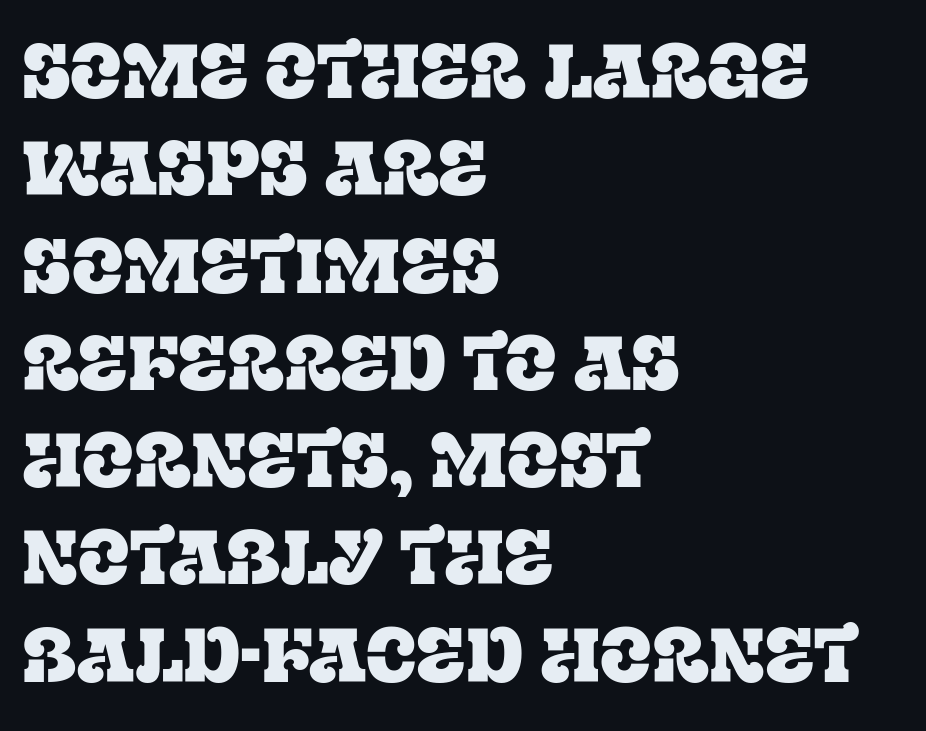
Q: Is the text italic (slanted)? A: No, it is upright.
Q: Is the typeface a serif or a sans-serif typeface? A: Serif.
Q: Is the text underlined? A: No.
Q: How is the paragraph aligned? A: Left-aligned.
Q: Is the spacing between letters normal or unusually wide? A: Normal.
Q: Is the spacing between lines tight, normal or loose? A: Normal.
Q: Width (condensed, normal, or wide)? A: Normal.
Q: Stroke contrast? A: Low.
Q: x-height? A: Large.
Q: Monospaced? A: No.
